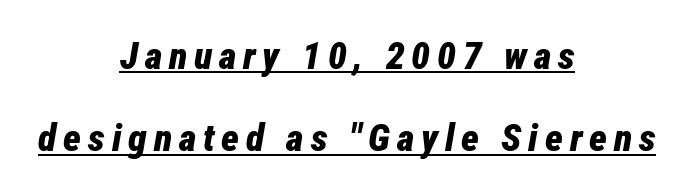
Q: Is the text bold? A: Yes.
Q: Is the text italic (slanted)? A: Yes, it leans right by about 12 degrees.
Q: Is the text underlined? A: Yes.
Q: How is the paragraph aligned? A: Centered.
Q: Is the spacing between lines tight, normal or loose? A: Loose.
Q: Width (condensed, normal, or wide)? A: Condensed.
Q: Stroke contrast? A: Low.
Q: x-height? A: Medium.
Q: Monospaced? A: No.
